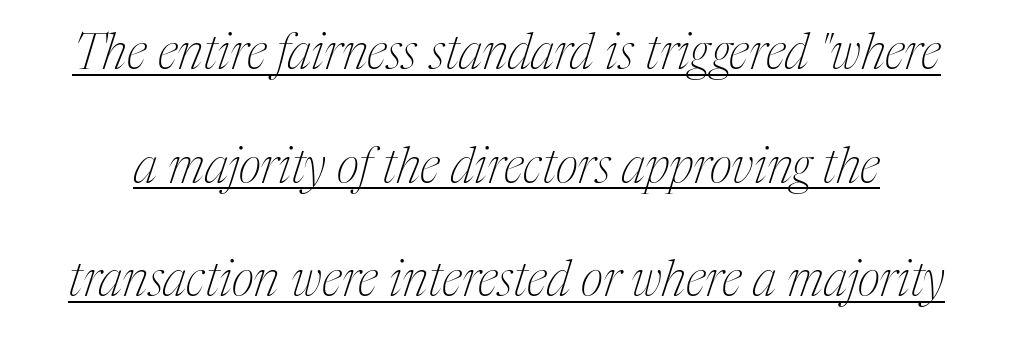
The passage shown is typed in a proportional face where columns would drift. You could fit nearly another row in the gap between these rows. Is the type heavy? It reads as light-to-regular instead. There is no visible air inserted between adjacent glyphs.
